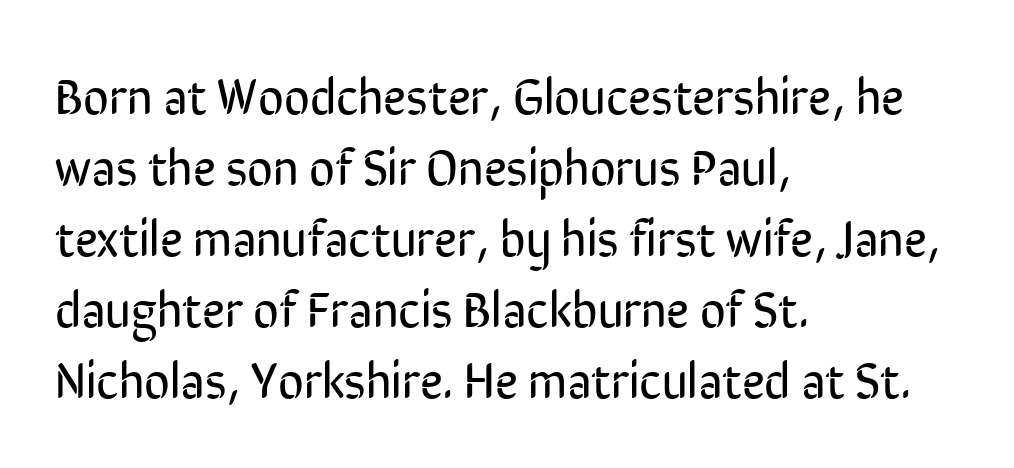
The image shows 50 px regular-weight, condensed sans-serif type, upright; set left-aligned, normal line spacing (1.42x), normal letter spacing, not underlined; low stroke contrast and a medium x-height.
